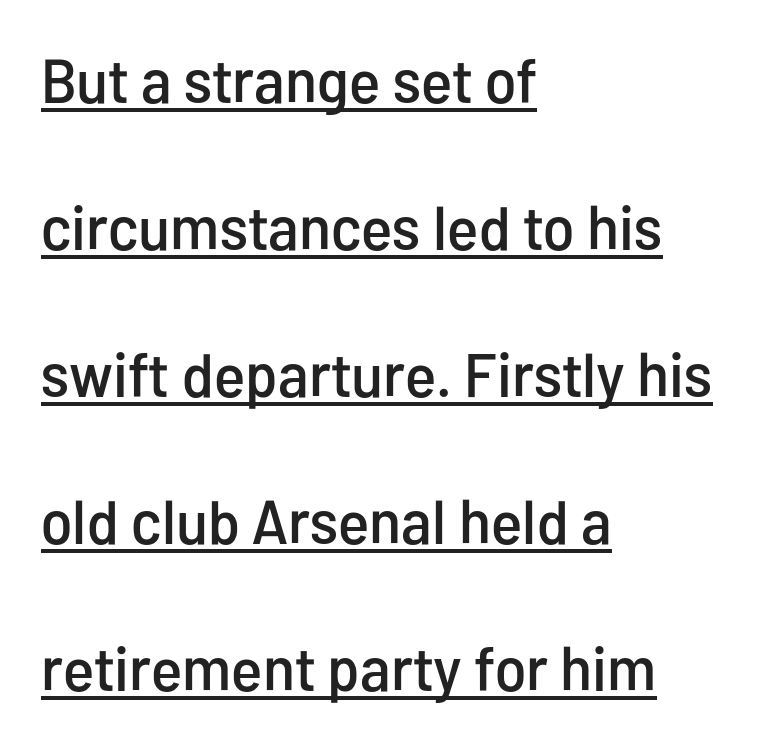
The image shows 62 px condensed sans-serif type, upright; set left-aligned, loose line spacing (2.37x), normal letter spacing, underlined; low stroke contrast and a medium x-height.
